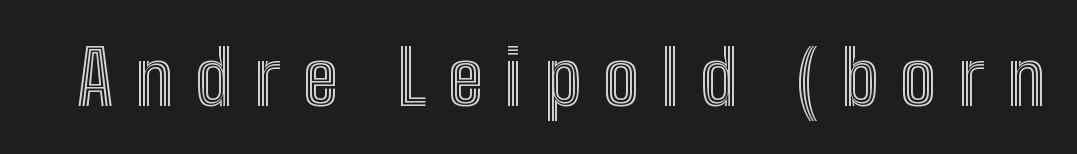
A typesetter would call this heavily tracked-out type. Characters remain perfectly vertical along every line. Anything drawn beneath the words? Only blank space. Here the designer chose a conventional face with non-uniform glyph widths.
